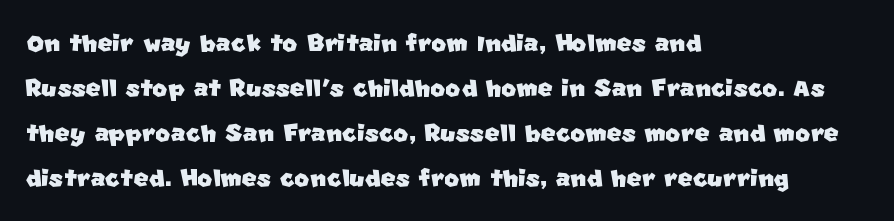
{"serif": "no", "width": "normal", "stroke_contrast": "low", "x_height": "large", "monospaced": "no", "underline": "no", "align": "left", "line_spacing": "normal", "line_spacing_ratio": 1.41, "letter_spacing": "normal", "letter_spacing_em": 0.0, "glyph_px": 32}
